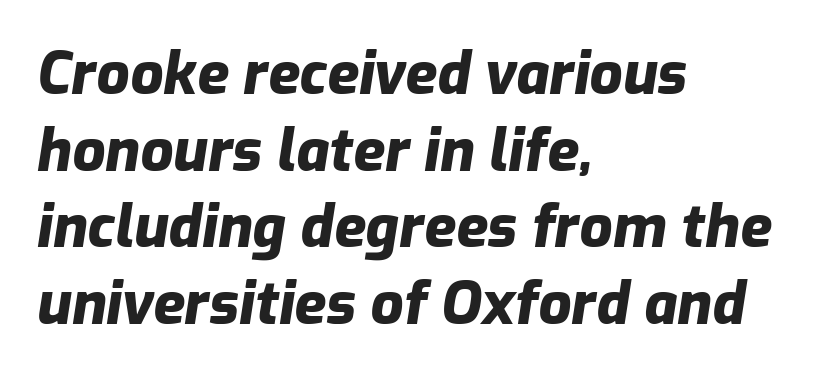
Q: Is the text bold? A: Yes.
Q: Is the text italic (slanted)? A: Yes, it leans right by about 9 degrees.
Q: Is the text underlined? A: No.
Q: How is the paragraph aligned? A: Left-aligned.
Q: Is the spacing between letters normal or unusually wide? A: Normal.
Q: Is the spacing between lines tight, normal or loose? A: Normal.
Q: Width (condensed, normal, or wide)? A: Normal.
Q: Stroke contrast? A: Low.
Q: x-height? A: Medium.
Q: Monospaced? A: No.
